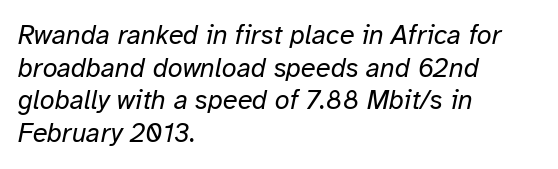
Q: Is the text bold? A: No.
Q: Is the text italic (slanted)? A: Yes, it leans right by about 12 degrees.
Q: Is the text underlined? A: No.
Q: How is the paragraph aligned? A: Left-aligned.
Q: Is the spacing between letters normal or unusually wide? A: Normal.
